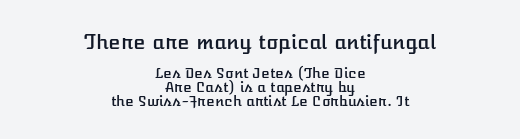
Q: Is the text italic (slanted)? A: No, it is upright.
Q: Is the text underlined? A: No.
Q: How is the paragraph aligned? A: Centered.
Q: Is the spacing between letters normal or unusually wide? A: Normal.
Q: Is the spacing between lines tight, normal or loose? A: Tight.
Q: Which block of text is set in a larger size, the first (top) or the second (bottom)? A: The first (top) one.
